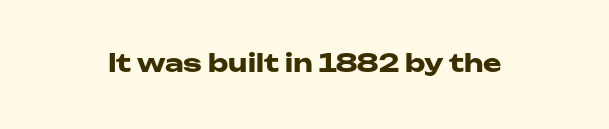
Q: Is the text bold? A: Yes.
Q: Is the text italic (slanted)? A: No, it is upright.
Q: Is the text underlined? A: No.
Q: Is the spacing between letters normal or unusually wide? A: Normal.
